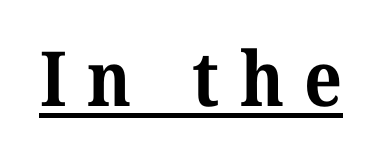
Pretty heavy lettering here — definitely bold. The lettering is marked with a stroke running underneath it. The letters advance in unequal steps, a hallmark of proportional type. Here the glyphs are tracked loosely, breaking word shapes into spaced letters. Check where the strokes stop: tiny serifs finish them off.
